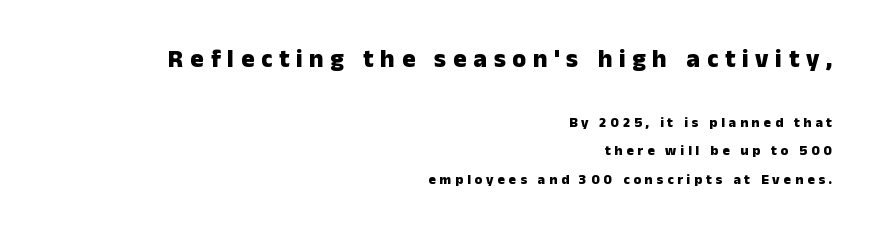
{"italic": "no", "bold": "yes", "underline": "no", "align": "right", "line_spacing": "loose", "line_spacing_ratio": 2.03, "letter_spacing": "wide", "letter_spacing_em": 0.27, "larger_block": "first", "size_ratio": 1.79, "glyph_px": 25}
